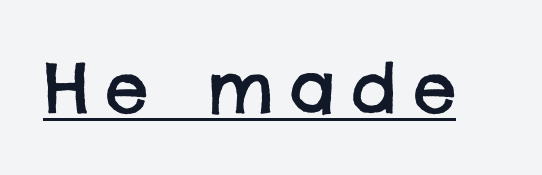
The passage shown has open, widely tracked lettering throughout. A typesetter would call this proportional, since set widths differ per character. Honestly, the underline is the first thing you notice here. Is this a sans? Yes — the strokes have no serifs.
